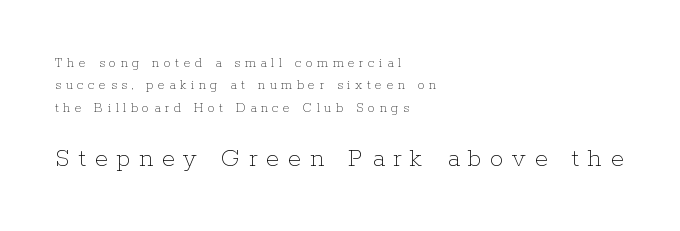
Q: Is the text bold? A: No.
Q: Is the text italic (slanted)? A: No, it is upright.
Q: Is the text underlined? A: No.
Q: How is the paragraph aligned? A: Left-aligned.
Q: Is the spacing between letters normal or unusually wide? A: Unusually wide.
Q: Is the spacing between lines tight, normal or loose? A: Normal.
Q: Which block of text is set in a larger size, the first (top) or the second (bottom)? A: The second (bottom) one.
